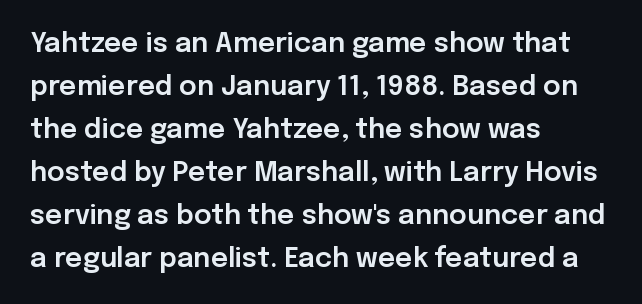
The image shows 27 px text type, upright; set left-aligned, normal line spacing (1.59x), normal letter spacing, not underlined.
